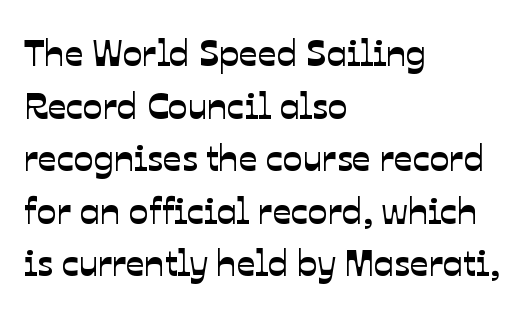
This sample keeps an unexceptional amount of space between lines. The rendering uses natural spacing where letterforms have individual widths. Only glyphs here, with clear space below each row. The rag falls on the right side of this text block. Regarding serifs, this sample does without them. The line texture is even and compact thanks to regular tracking.
